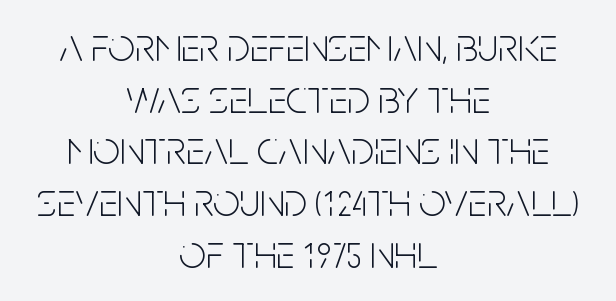
The weight would be labelled regular, book, light, or lighter still. Rendered with straight, roman letterforms. Characters follow at the spacing the type designer built in. Honestly, the rows look squashed on top of each other. Glance below the letters and you will spot only blank space.
